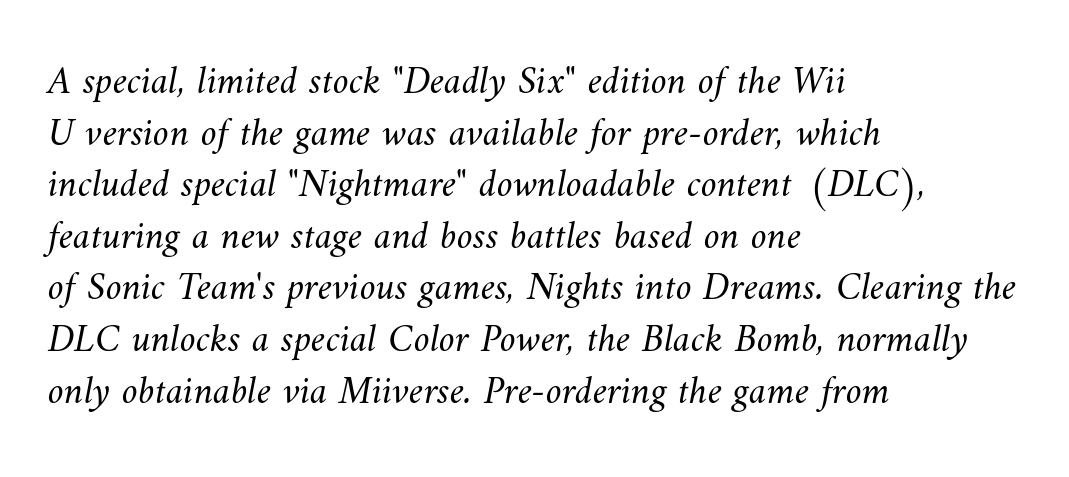
{"bold": "no", "weight": "light", "width": "normal", "stroke_contrast": "medium", "x_height": "small", "monospaced": "no", "underline": "no", "align": "left", "line_spacing": "normal", "line_spacing_ratio": 1.29, "letter_spacing": "normal", "letter_spacing_em": 0.0, "glyph_px": 40}
